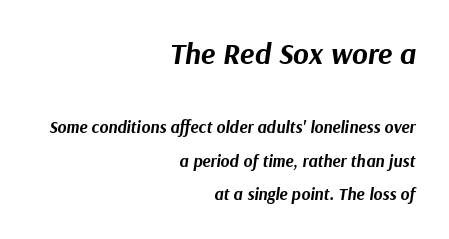
{"italic": "yes", "lean": "right", "slant_degrees": 9, "bold": "yes", "weight": "bold", "width": "normal", "stroke_contrast": "medium", "x_height": "medium", "monospaced": "no", "underline": "no", "align": "right", "line_spacing": "loose", "line_spacing_ratio": 1.95, "letter_spacing": "normal", "letter_spacing_em": 0.0, "larger_block": "first", "size_ratio": 1.76, "glyph_px": 30}
